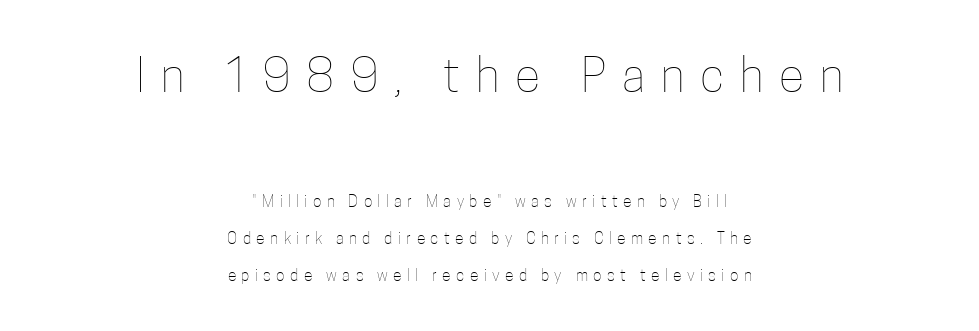
The image shows 47 px thin, condensed type, upright; set centered, loose line spacing (2.31x), unusually wide letter spacing (+0.34 em), not underlined; the first (top) block is 2.94x larger; low stroke contrast and a medium x-height.
